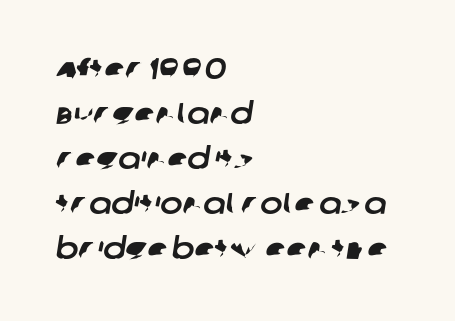
{"serif": "no", "width": "normal", "stroke_contrast": "low", "x_height": "large", "monospaced": "no", "underline": "no", "align": "left", "line_spacing": "normal", "line_spacing_ratio": 1.5, "letter_spacing": "normal", "letter_spacing_em": 0.0, "glyph_px": 30}
